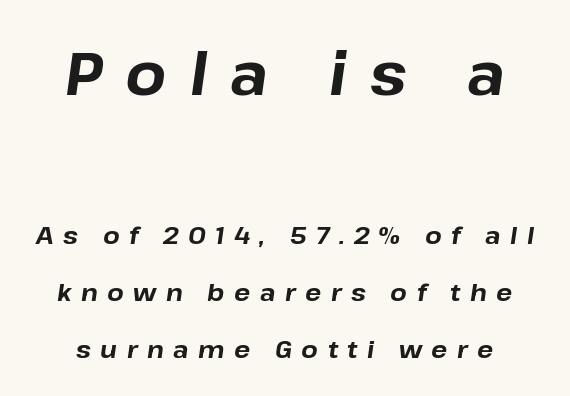
Q: Is the text bold? A: Yes.
Q: Is the text italic (slanted)? A: Yes, it leans right by about 8 degrees.
Q: Is the text underlined? A: No.
Q: Is the spacing between letters normal or unusually wide? A: Unusually wide.
Q: Is the spacing between lines tight, normal or loose? A: Loose.
Q: Which block of text is set in a larger size, the first (top) or the second (bottom)? A: The first (top) one.
Q: Width (condensed, normal, or wide)? A: Normal.
Q: Stroke contrast? A: Low.
Q: x-height? A: Medium.
Q: Monospaced? A: No.
